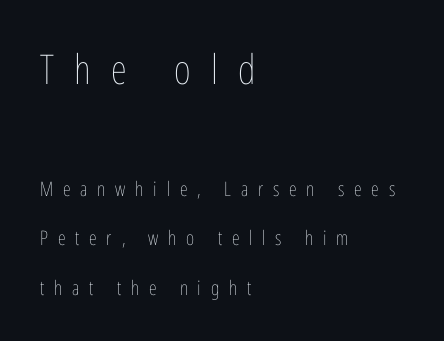
The upper block of text is set noticeably larger than the block beneath it. The letters advance in unequal steps, a hallmark of proportional type. The typesetter chose a ragged-right arrangement here. Notice the wide empty band between every row — that's loose leading. Unbolded letterforms with no extra heft.
